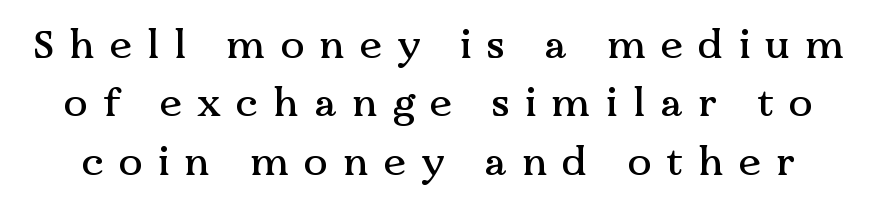
The rendering inserts visible extra space after every character. Descenders are the only things crossing below the line. Leading: standard. Each letter's strokes conclude with small projecting serifs. Nope, not italic — everything's standing straight. Character widths vary here, with narrow letters taking less room than wide ones.
